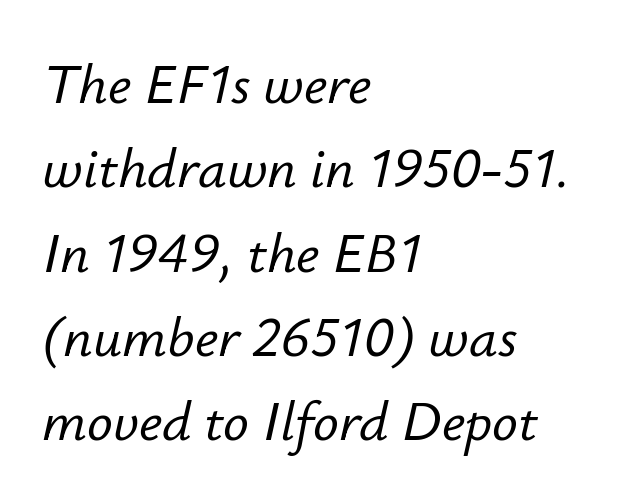
Q: Is the text italic (slanted)? A: Yes, it leans right by about 12 degrees.
Q: Is the text underlined? A: No.
Q: How is the paragraph aligned? A: Left-aligned.
Q: Is the spacing between letters normal or unusually wide? A: Normal.
Q: Is the spacing between lines tight, normal or loose? A: Normal.
Q: Width (condensed, normal, or wide)? A: Normal.
Q: Stroke contrast? A: Low.
Q: x-height? A: Small.
Q: Monospaced? A: No.
